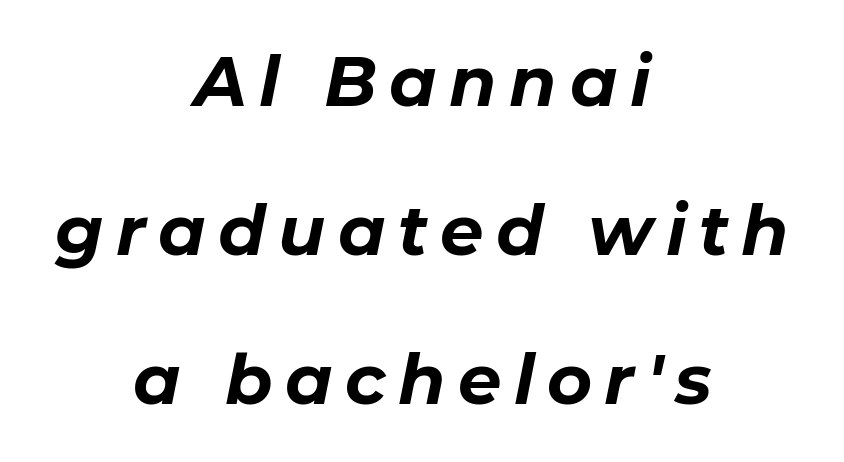
Q: Is the text bold? A: Yes.
Q: Is the text italic (slanted)? A: Yes, it leans right by about 11 degrees.
Q: Is the text underlined? A: No.
Q: How is the paragraph aligned? A: Centered.
Q: Is the spacing between lines tight, normal or loose? A: Loose.
Q: Width (condensed, normal, or wide)? A: Normal.
Q: Stroke contrast? A: Low.
Q: x-height? A: Medium.
Q: Monospaced? A: No.
